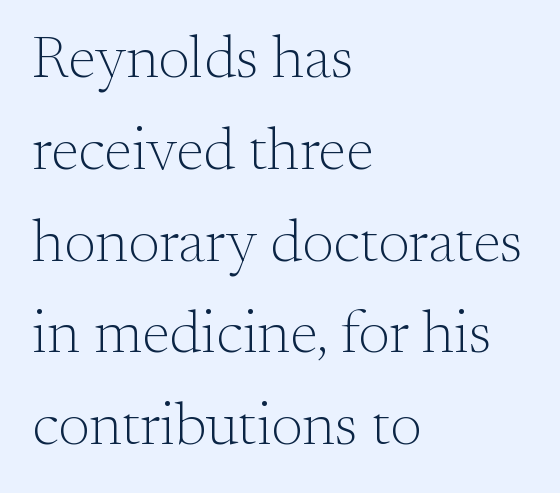
Q: Is the text bold? A: No.
Q: Is the text italic (slanted)? A: No, it is upright.
Q: Is the typeface a serif or a sans-serif typeface? A: Serif.
Q: Is the text underlined? A: No.
Q: How is the paragraph aligned? A: Left-aligned.
Q: Is the spacing between letters normal or unusually wide? A: Normal.
Q: Is the spacing between lines tight, normal or loose? A: Normal.
Q: Width (condensed, normal, or wide)? A: Normal.
Q: Stroke contrast? A: Medium.
Q: x-height? A: Small.
Q: Monospaced? A: No.
